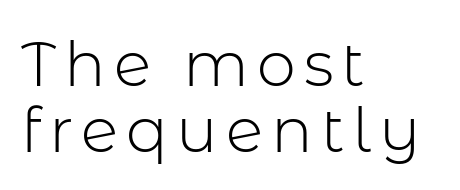
Bold? No — there's no thickening of the strokes. The space between consecutive lines is stingy. This is sans-serif lettering, the kind often seen on screens and signage. This rendering uses left alignment, leaving the right contour irregular. In terms of posture, this sample is upright. The passage shown is typed in a proportional face where columns would drift.
